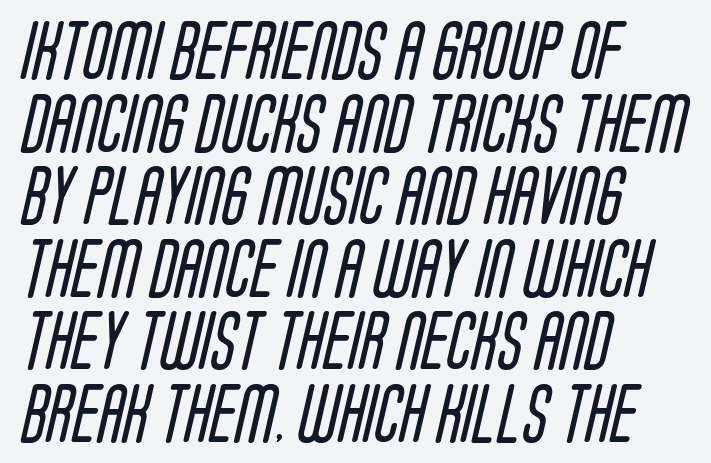
The image shows 59 px regular-weight, condensed sans-serif type; set left-aligned, line spacing 1.23x, normal letter spacing, not underlined; low stroke contrast and a large x-height.
